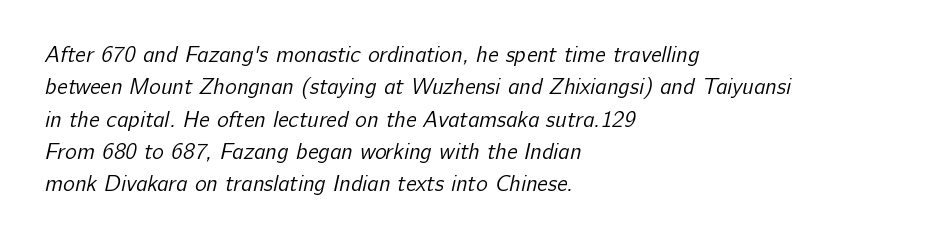
Stems and bowls with no extra thickness — not bold. The block of text has a typical density, with ordinary space between rows. Rule under the text: the space is simply empty. The tracking reads as untouched default to a designer's eye. A classic flush-left, rag-right setting is used for this passage.
